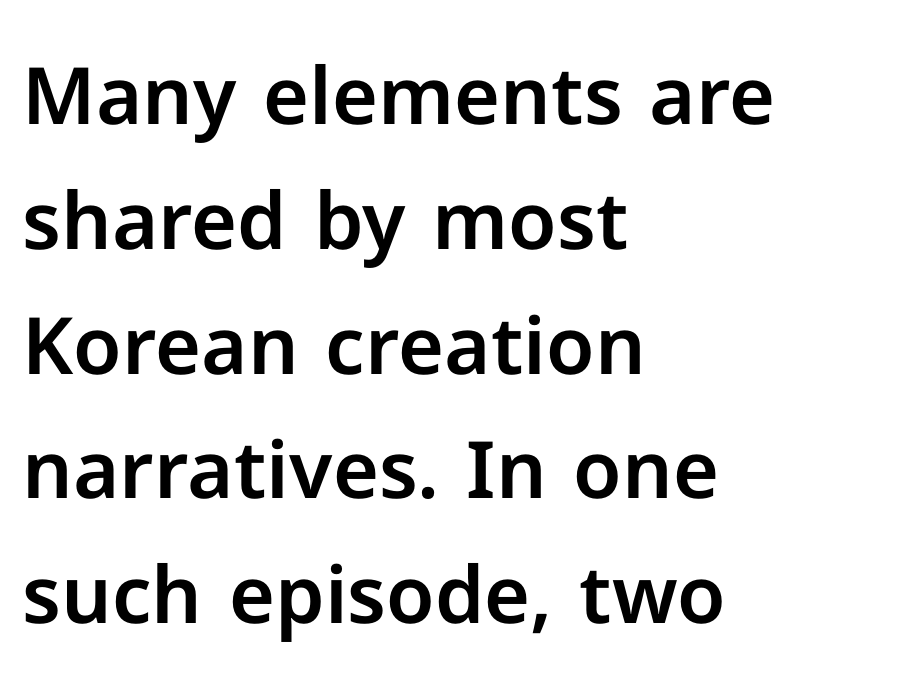
Ascenders rise straight up at ninety degrees. Horizontal alignment here is leftward, the default for most running prose. The rows are spaced the way most documents space them. Honestly, the letter spacing is just normal — you wouldn't notice it. The string is rendered with underlining switched off. The rendering uses natural spacing where letterforms have individual widths.
